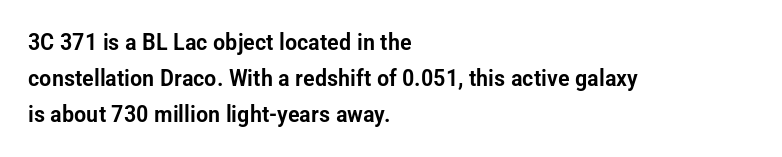
The image shows 23 px text type, upright; set left-aligned, normal line spacing (1.57x), normal letter spacing, not underlined.
